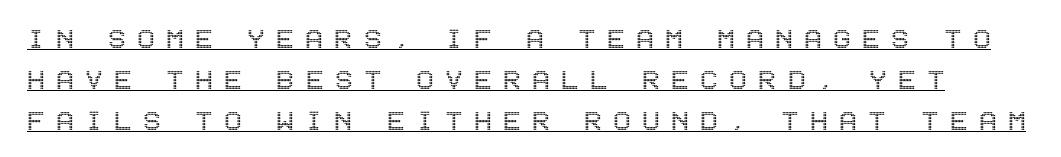
Q: Is the text italic (slanted)? A: No, it is upright.
Q: Is the text underlined? A: Yes.
Q: Is the spacing between letters normal or unusually wide? A: Unusually wide.
Q: Width (condensed, normal, or wide)? A: Condensed.
Q: x-height? A: Large.
